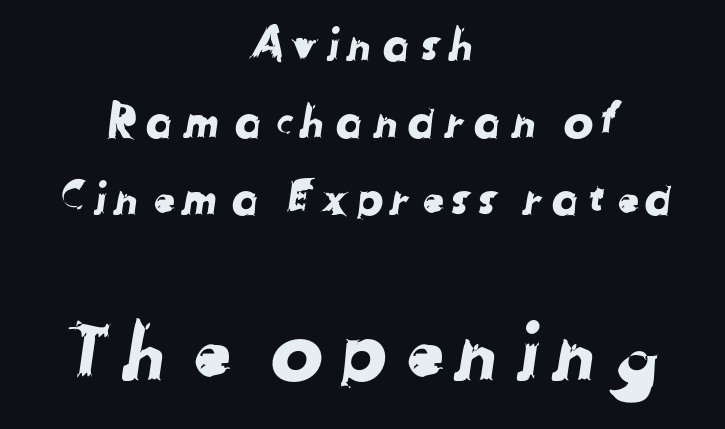
Q: Is the typeface a serif or a sans-serif typeface? A: Sans-serif.
Q: Is the text underlined? A: No.
Q: How is the paragraph aligned? A: Centered.
Q: Which block of text is set in a larger size, the first (top) or the second (bottom)? A: The second (bottom) one.
Q: Width (condensed, normal, or wide)? A: Normal.
Q: Stroke contrast? A: Low.
Q: x-height? A: Medium.
Q: Monospaced? A: No.
